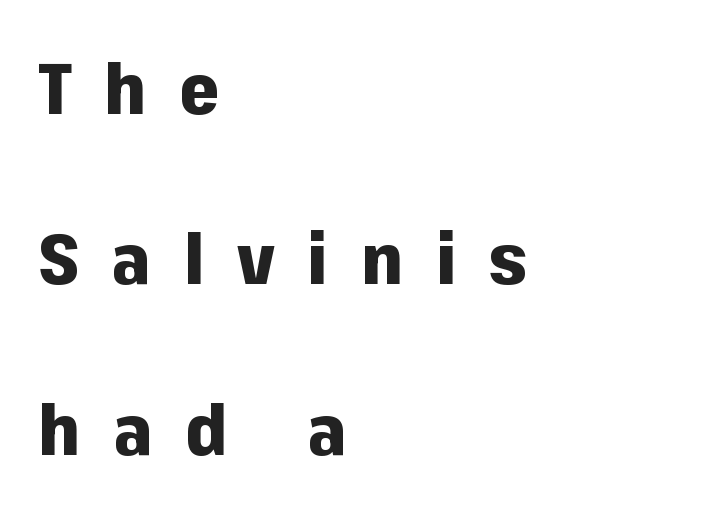
Compared with a centered layout, this one pins lines to the left instead. Someone cranked the tracking dial way up on this one. Leading: increased. If you drew a line through each stem, it would be perfectly vertical.
